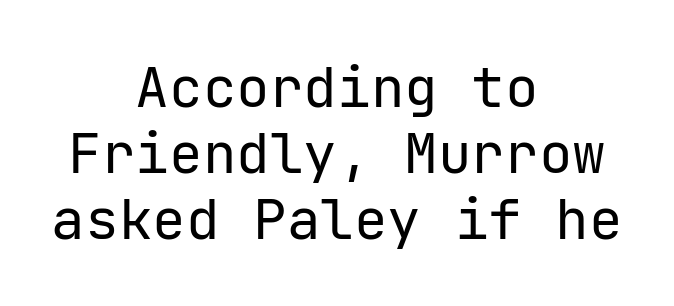
The image shows 56 px regular-weight sans-serif type, upright; set centered, line spacing 1.18x, normal letter spacing, not underlined; low stroke contrast and a medium x-height.
